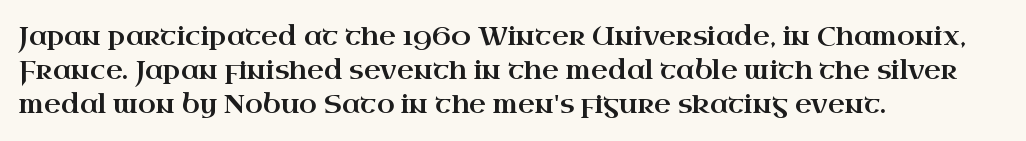
The ragged edge is on the right, which tells us the setting is flush left. How would I describe the line gaps? Plain and ordinary. This is the regular roman posture of the typeface. Only glyphs here, with clear space below each row.
